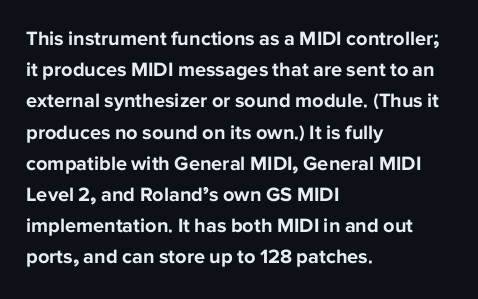
Q: Is the text bold? A: Yes.
Q: Is the text italic (slanted)? A: No, it is upright.
Q: Is the text underlined? A: No.
Q: How is the paragraph aligned? A: Left-aligned.
Q: Is the spacing between letters normal or unusually wide? A: Normal.
Q: Is the spacing between lines tight, normal or loose? A: Normal.
